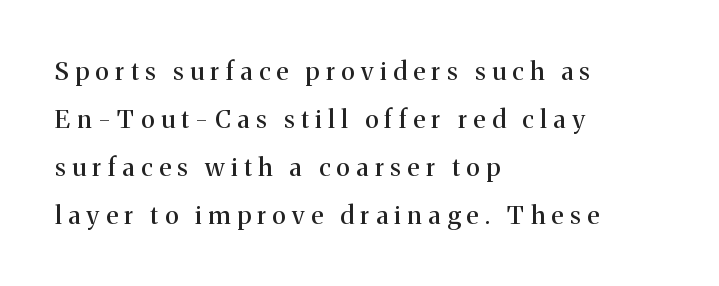
The image shows 25 px text type, upright; set left-aligned, loose line spacing (1.92x), unusually wide letter spacing (+0.26 em), not underlined.
